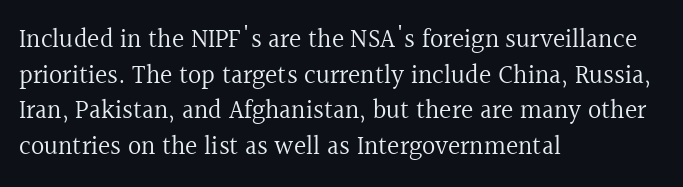
The line texture is even and compact thanks to regular tracking. Honestly, the row spacing looks completely unremarkable. Every row of glyphs begins at an identical x-position on the left. The letters stand straight up with perfectly vertical stems. Stroke thickness stays within the range of a standard reading face or lighter. Unmarked baselines from the first word to the last.
